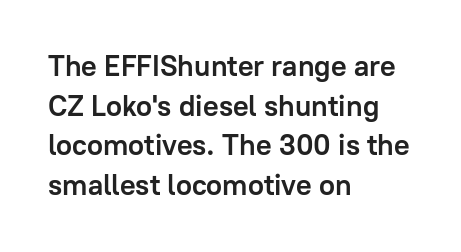
The setting favours the left margin, as ordinary paragraphs usually do. Baseline-to-baseline distance is the conventional proportion of letter height. The typesetting leans heavy: a genuine bold. The tracking reads as untouched default to a designer's eye.
